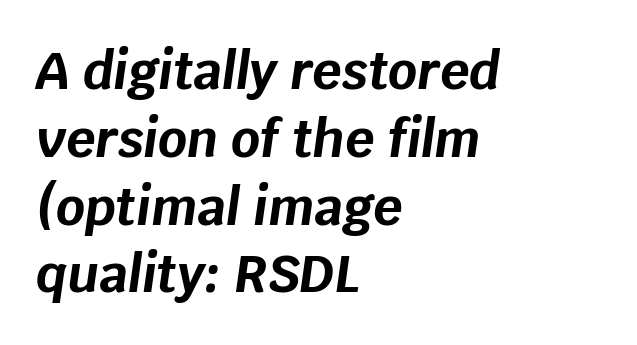
Q: Is the text bold? A: Yes.
Q: Is the text italic (slanted)? A: Yes, it leans right by about 8 degrees.
Q: Is the text underlined? A: No.
Q: How is the paragraph aligned? A: Left-aligned.
Q: Is the spacing between letters normal or unusually wide? A: Normal.
Q: Is the spacing between lines tight, normal or loose? A: Normal.
Q: Width (condensed, normal, or wide)? A: Normal.
Q: Stroke contrast? A: Low.
Q: x-height? A: Large.
Q: Monospaced? A: No.
